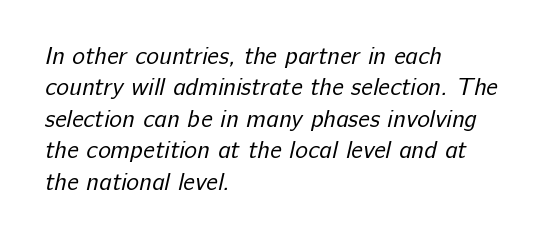
Q: Is the text bold? A: No.
Q: Is the text underlined? A: No.
Q: How is the paragraph aligned? A: Left-aligned.
Q: Is the spacing between letters normal or unusually wide? A: Normal.
Q: Is the spacing between lines tight, normal or loose? A: Normal.
